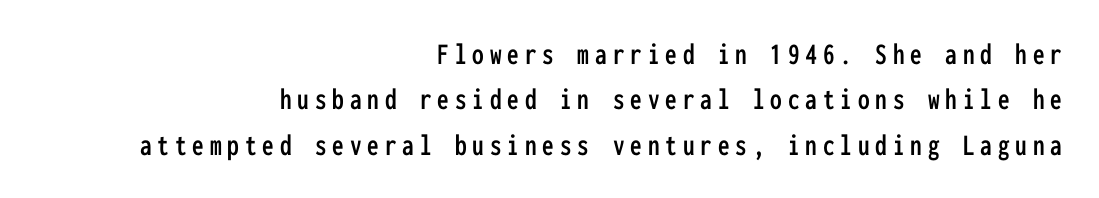
{"serif": "no", "italic": "no", "width": "condensed", "stroke_contrast": "low", "x_height": "medium", "monospaced": "yes", "underline": "no", "align": "right", "line_spacing": "normal", "line_spacing_ratio": 1.46, "glyph_px": 31}
